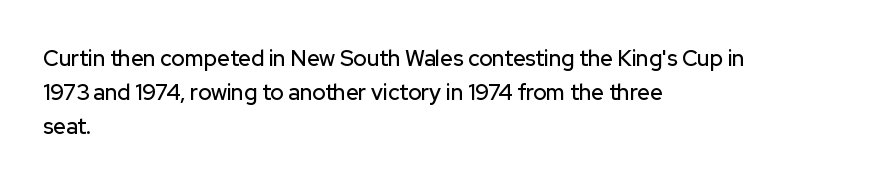
Q: Is the text italic (slanted)? A: No, it is upright.
Q: Is the text underlined? A: No.
Q: How is the paragraph aligned? A: Left-aligned.
Q: Is the spacing between letters normal or unusually wide? A: Normal.
Q: Is the spacing between lines tight, normal or loose? A: Normal.
